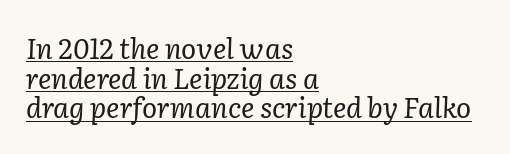
Q: Is the text bold? A: No.
Q: Is the text italic (slanted)? A: Yes, it leans right by about 2 degrees.
Q: Is the typeface a serif or a sans-serif typeface? A: Serif.
Q: Is the text underlined? A: Yes.
Q: How is the paragraph aligned? A: Left-aligned.
Q: Is the spacing between letters normal or unusually wide? A: Normal.
Q: Is the spacing between lines tight, normal or loose? A: Tight.
Q: Width (condensed, normal, or wide)? A: Normal.
Q: Stroke contrast? A: Low.
Q: x-height? A: Medium.
Q: Monospaced? A: No.
